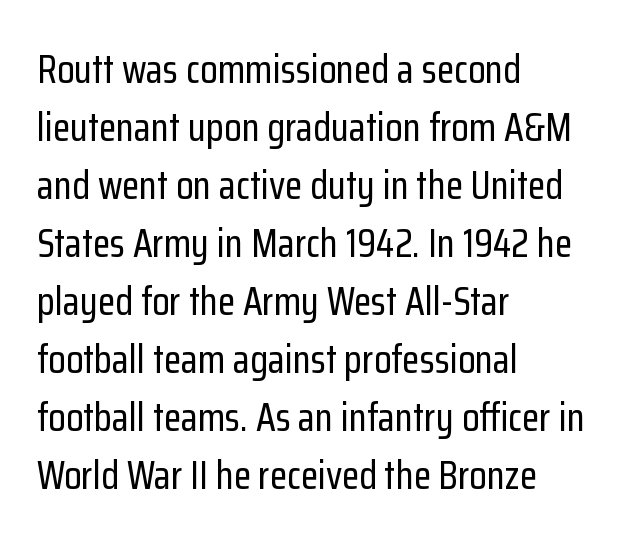
Q: Is the text italic (slanted)? A: No, it is upright.
Q: Is the typeface a serif or a sans-serif typeface? A: Sans-serif.
Q: Is the text underlined? A: No.
Q: How is the paragraph aligned? A: Left-aligned.
Q: Is the spacing between letters normal or unusually wide? A: Normal.
Q: Is the spacing between lines tight, normal or loose? A: Normal.
Q: Width (condensed, normal, or wide)? A: Condensed.
Q: Stroke contrast? A: Low.
Q: x-height? A: Medium.
Q: Monospaced? A: No.
